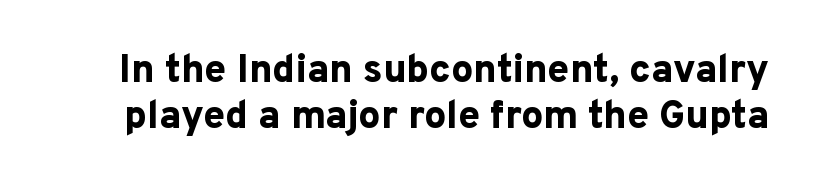
Q: Is the text bold? A: Yes.
Q: Is the text italic (slanted)? A: No, it is upright.
Q: Is the typeface a serif or a sans-serif typeface? A: Sans-serif.
Q: Is the text underlined? A: No.
Q: Is the spacing between letters normal or unusually wide? A: Normal.
Q: Width (condensed, normal, or wide)? A: Normal.
Q: Stroke contrast? A: Low.
Q: x-height? A: Medium.
Q: Monospaced? A: No.
